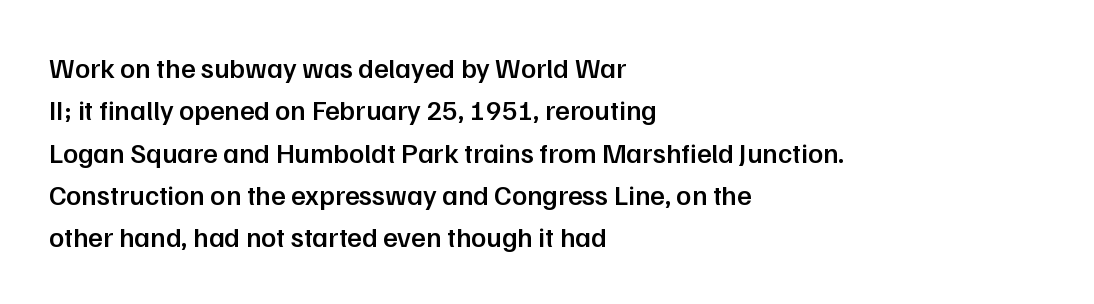
{"serif": "no", "italic": "no", "bold": "semi", "weight": "semibold", "width": "normal", "stroke_contrast": "low", "x_height": "medium", "monospaced": "no", "underline": "no", "align": "left", "line_spacing": "normal", "line_spacing_ratio": 1.51, "letter_spacing": "normal", "letter_spacing_em": 0.0, "glyph_px": 28}
